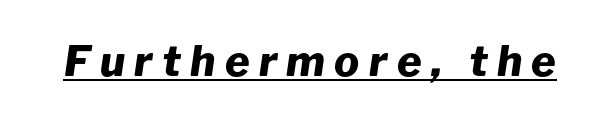
The face used here is proportionally spaced, like ordinary book or web type. Here the glyphs are tracked loosely, breaking word shapes into spaced letters. The rendering uses a bold face; every stroke is thick and dark. Underline: present. Looking at the ascenders, they clearly lean.
